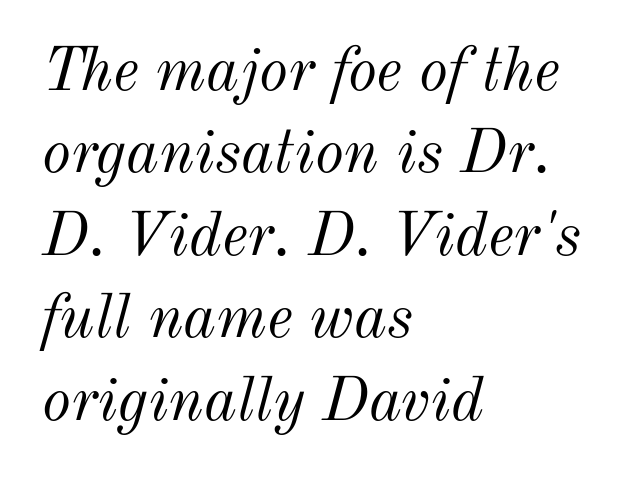
The block of text has a typical density, with ordinary space between rows. The lines are quadded left. Spacing verdict: proportional, widths tailored to each character. Spacing between characters is what you'd get straight out of the box. The font is comparable to plain body text, perhaps lighter. Each row of text sits above clean, open space.
